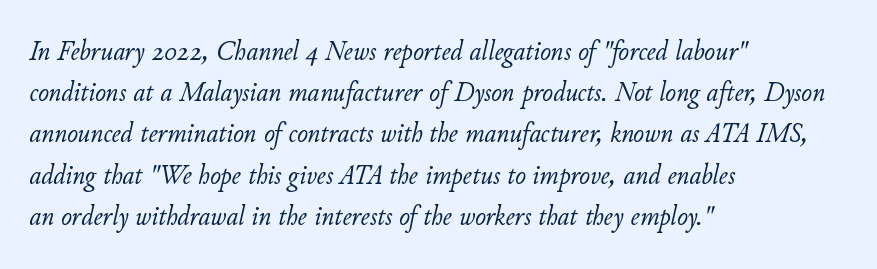
{"italic": "yes", "lean": "right", "slant_degrees": 11, "bold": "no", "weight": "light", "width": "normal", "stroke_contrast": "low", "x_height": "small", "monospaced": "no", "underline": "no", "align": "left", "line_spacing": "normal", "line_spacing_ratio": 1.42, "letter_spacing": "normal", "letter_spacing_em": 0.0, "glyph_px": 29}
